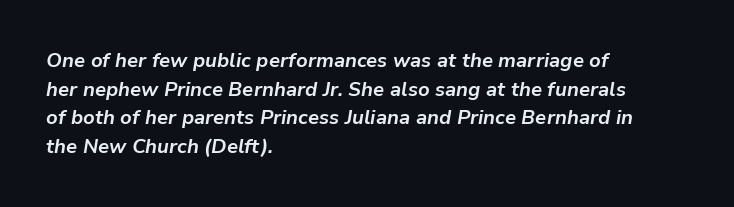
The image shows 20 px bold type, italic (leaning right); set left-aligned, normal line spacing (1.43x), normal letter spacing, not underlined.
